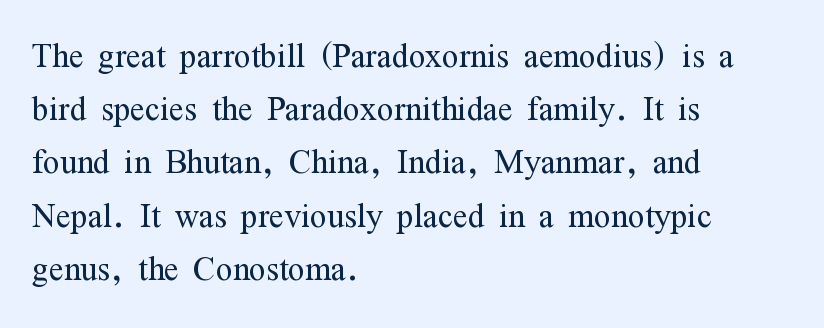
{"serif": "yes", "italic": "no", "bold": "no", "weight": "light", "width": "condensed", "stroke_contrast": "medium", "x_height": "medium", "monospaced": "no", "underline": "no", "align": "left", "line_spacing_ratio": 1.21, "letter_spacing": "normal", "letter_spacing_em": 0.0, "glyph_px": 44}
